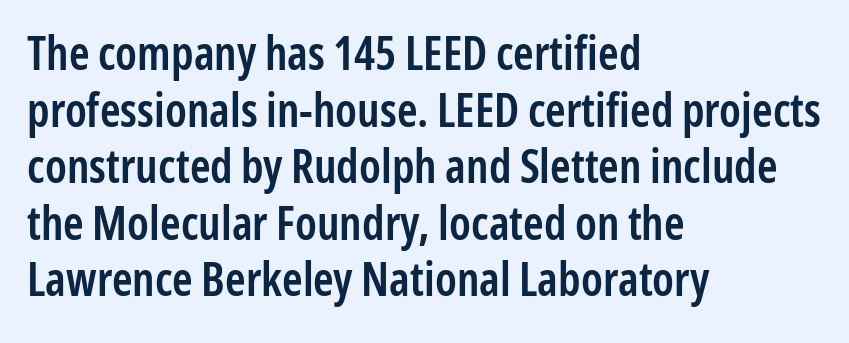
Q: Is the text bold? A: Semi-bold.
Q: Is the text italic (slanted)? A: No, it is upright.
Q: Is the typeface a serif or a sans-serif typeface? A: Sans-serif.
Q: Is the text underlined? A: No.
Q: How is the paragraph aligned? A: Left-aligned.
Q: Is the spacing between letters normal or unusually wide? A: Normal.
Q: Width (condensed, normal, or wide)? A: Condensed.
Q: Stroke contrast? A: Low.
Q: x-height? A: Medium.
Q: Monospaced? A: No.
